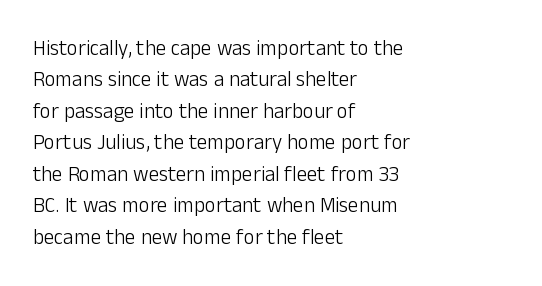
The image shows 21 px text type, upright; set left-aligned, normal line spacing (1.5x), normal letter spacing, not underlined.
